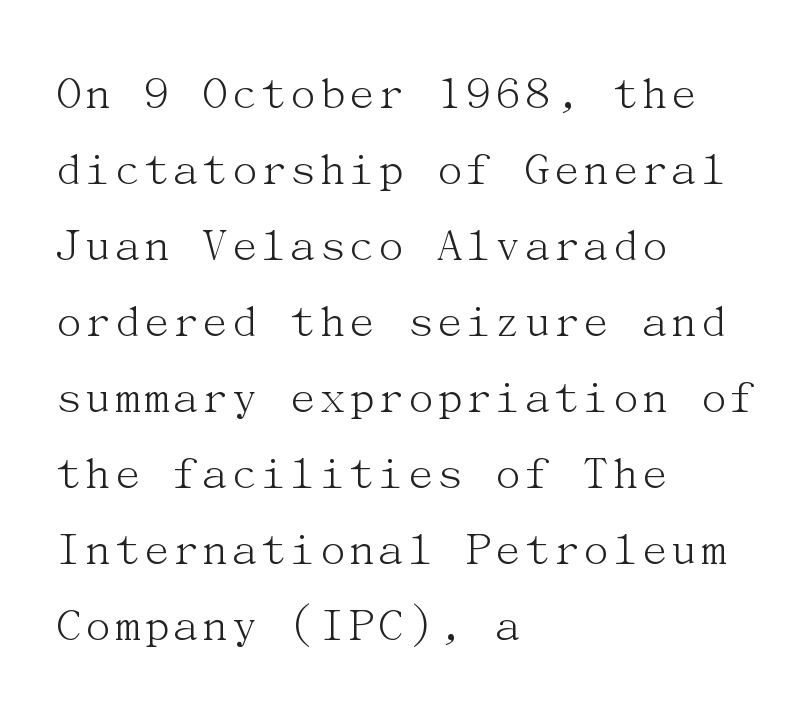
Q: Is the text bold? A: No.
Q: Is the text italic (slanted)? A: No, it is upright.
Q: Is the typeface a serif or a sans-serif typeface? A: Serif.
Q: Is the text underlined? A: No.
Q: How is the paragraph aligned? A: Left-aligned.
Q: Is the spacing between letters normal or unusually wide? A: Normal.
Q: Is the spacing between lines tight, normal or loose? A: Normal.
Q: Width (condensed, normal, or wide)? A: Normal.
Q: Stroke contrast? A: Medium.
Q: x-height? A: Medium.
